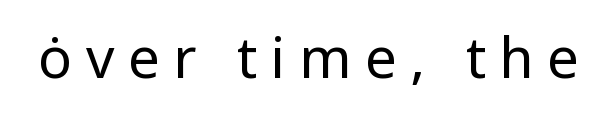
Students, note that the glyphs here are deliberately spaced far apart. Are there feet on the stems? There aren't — it's a sans. You could not count columns in this text — the font is proportionally spaced. A clean baseline with only descenders dipping below it. A typesetter would mark this as roman, not italic. This is not heavy type; no bold has been used.
